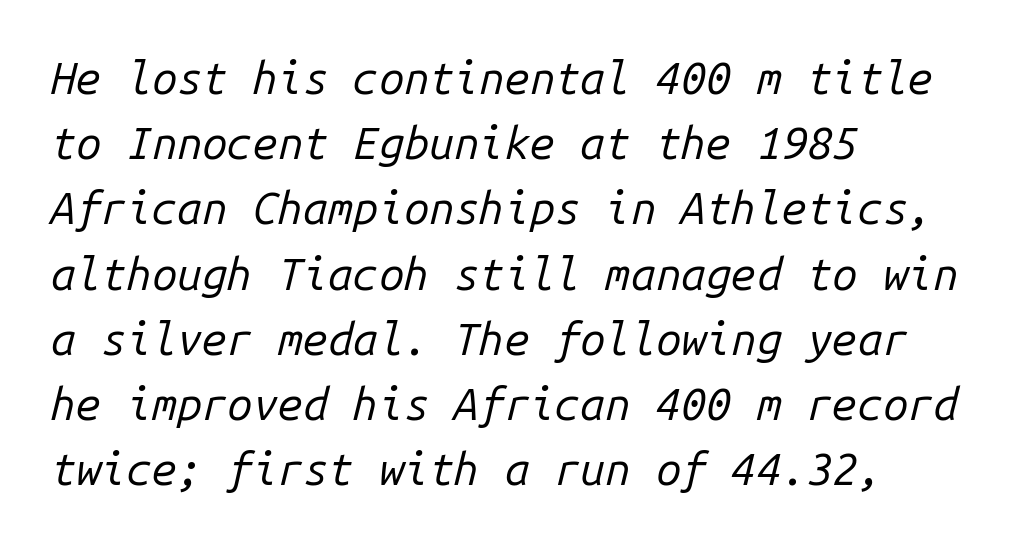
The image shows 45 px regular-weight type, italic (leaning right), monospaced; set left-aligned, normal line spacing (1.45x), normal letter spacing, not underlined; low stroke contrast and a medium x-height.
